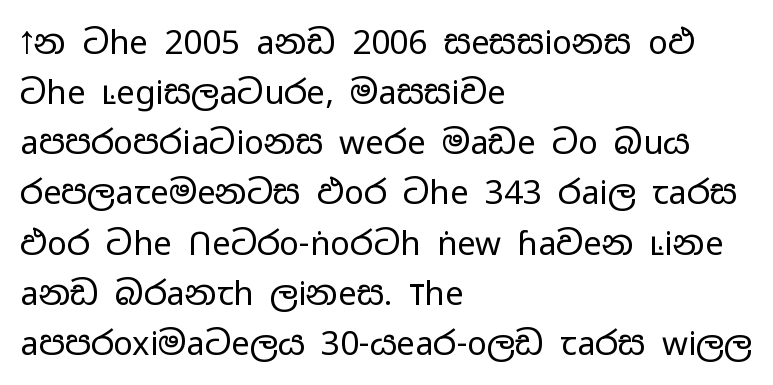
The image shows 33 px regular-weight, wide sans-serif type, upright; set left-aligned, normal line spacing (1.52x), normal letter spacing, not underlined; low stroke contrast and a medium x-height.
